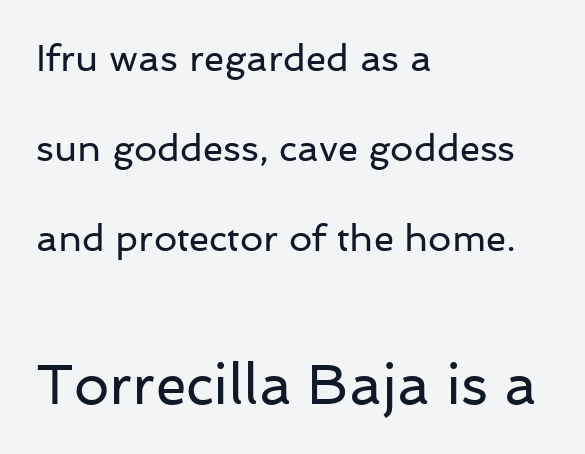
{"serif": "no", "italic": "no", "bold": "no", "weight": "regular", "width": "normal", "stroke_contrast": "low", "x_height": "medium", "monospaced": "no", "underline": "no", "align": "left", "line_spacing": "loose", "line_spacing_ratio": 2.43, "letter_spacing": "normal", "letter_spacing_em": 0.0, "larger_block": "second", "size_ratio": 1.51, "glyph_px": 56}
